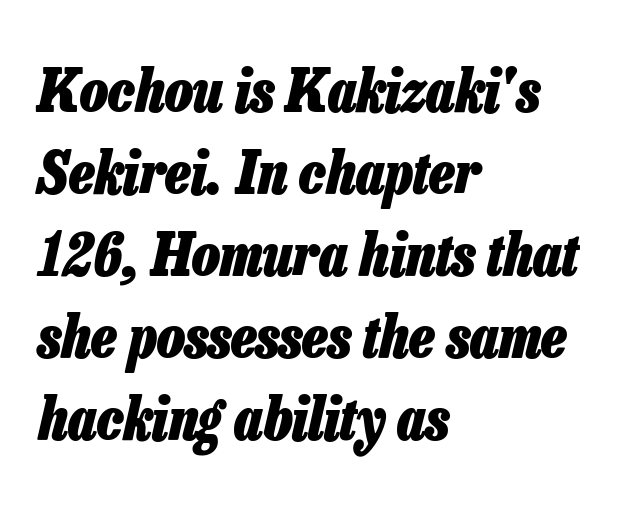
Q: Is the text bold? A: Yes.
Q: Is the text italic (slanted)? A: Yes, it leans right by about 13 degrees.
Q: Is the text underlined? A: No.
Q: How is the paragraph aligned? A: Left-aligned.
Q: Is the spacing between letters normal or unusually wide? A: Normal.
Q: Is the spacing between lines tight, normal or loose? A: Normal.
Q: Width (condensed, normal, or wide)? A: Condensed.
Q: Stroke contrast? A: Low.
Q: x-height? A: Medium.
Q: Monospaced? A: No.
